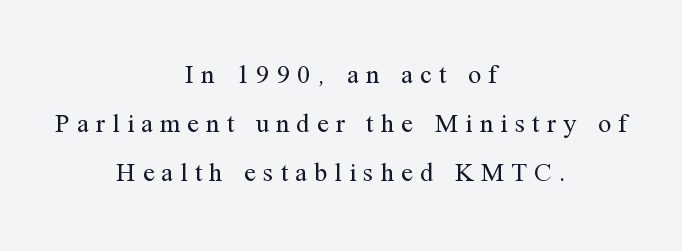
{"italic": "no", "bold": "no", "underline": "no", "align": "center", "line_spacing_ratio": 1.89, "letter_spacing": "wide", "letter_spacing_em": 0.28, "glyph_px": 26}
